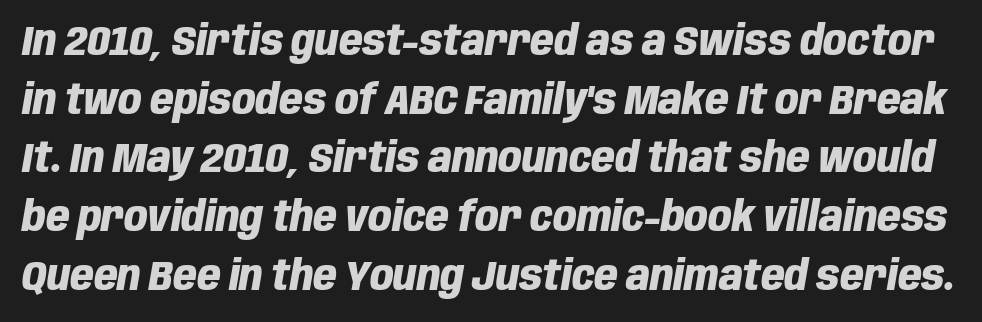
The image shows 41 px heavy, condensed type, italic (leaning right); set normal line spacing (1.43x), normal letter spacing, not underlined; low stroke contrast and a large x-height.
